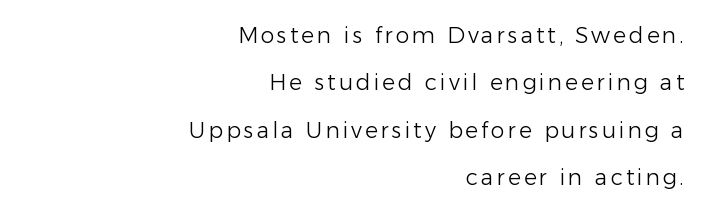
The image shows 22 px text type, upright; set right-aligned, loose line spacing (2.15x), not underlined.
